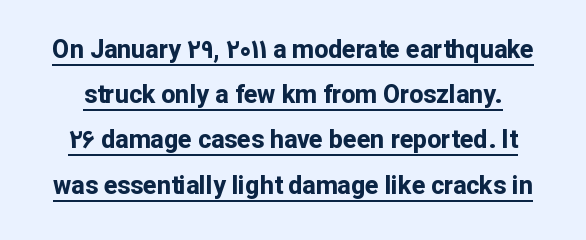
{"italic": "no", "bold": "yes", "underline": "yes", "line_spacing_ratio": 1.81, "letter_spacing": "normal", "letter_spacing_em": 0.0, "glyph_px": 25}
